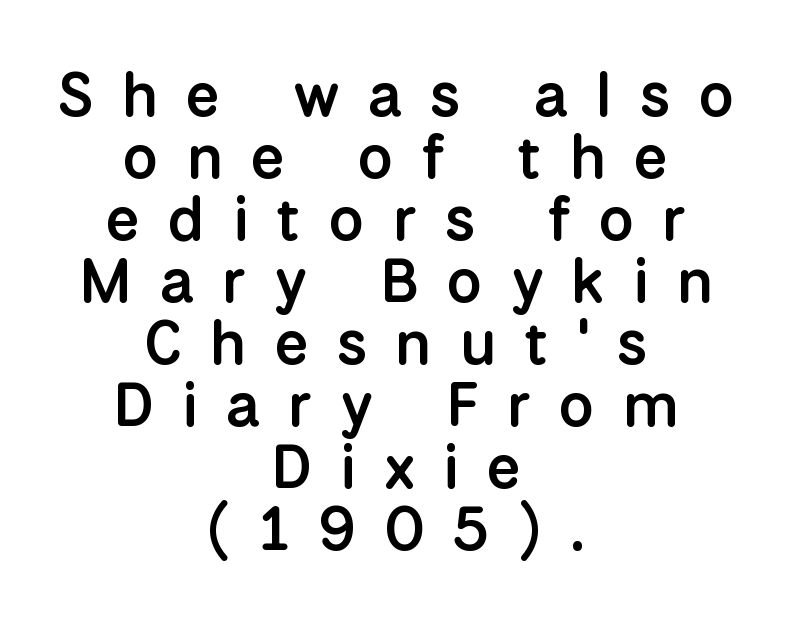
{"serif": "no", "italic": "no", "bold": "semi", "weight": "semibold", "width": "normal", "stroke_contrast": "low", "x_height": "medium", "monospaced": "no", "underline": "no", "align": "center", "line_spacing": "tight", "line_spacing_ratio": 1.0, "letter_spacing": "wide", "letter_spacing_em": 0.45, "glyph_px": 62}
